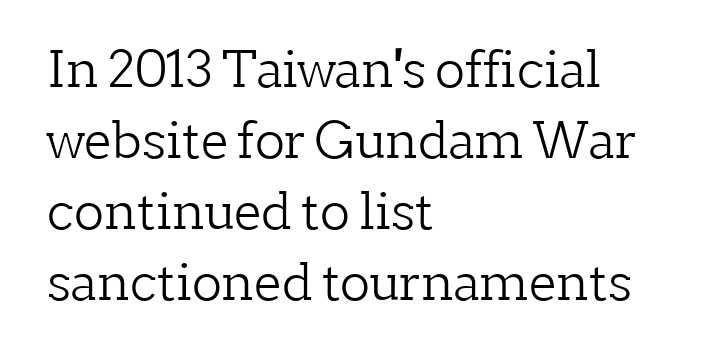
The image shows 50 px light serif type, upright; set left-aligned, normal line spacing (1.42x), normal letter spacing, not underlined; low stroke contrast and a medium x-height.
